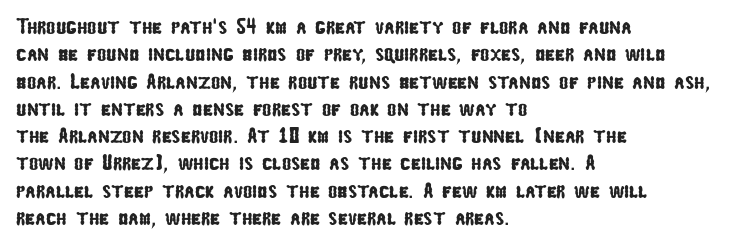
The image shows 22 px text type; set left-aligned, line spacing 1.24x, normal letter spacing, not underlined.
